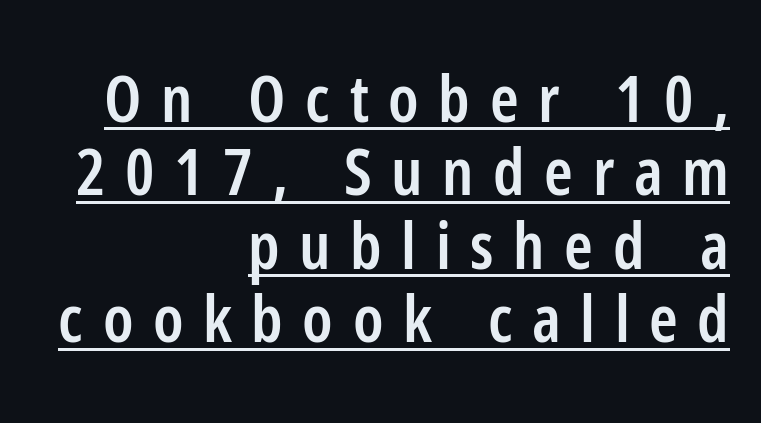
Q: Is the text bold? A: Semi-bold.
Q: Is the text italic (slanted)? A: No, it is upright.
Q: Is the typeface a serif or a sans-serif typeface? A: Sans-serif.
Q: Is the text underlined? A: Yes.
Q: How is the paragraph aligned? A: Right-aligned.
Q: Is the spacing between letters normal or unusually wide? A: Unusually wide.
Q: Is the spacing between lines tight, normal or loose? A: Tight.
Q: Width (condensed, normal, or wide)? A: Condensed.
Q: Stroke contrast? A: Low.
Q: x-height? A: Medium.
Q: Monospaced? A: No.
